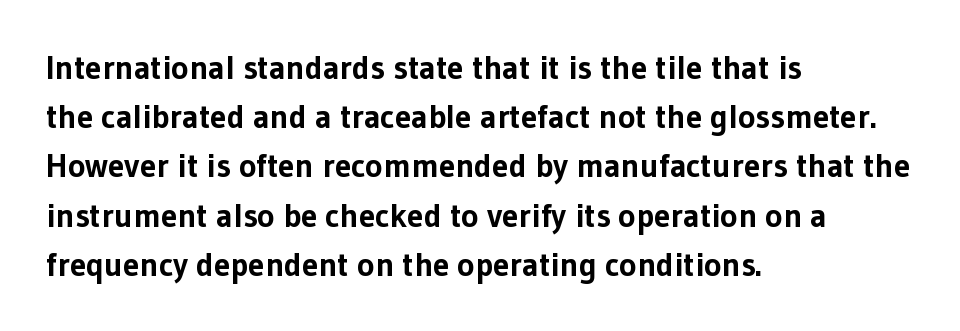
{"serif": "no", "italic": "no", "bold": "yes", "weight": "bold", "width": "normal", "stroke_contrast": "low", "x_height": "medium", "monospaced": "no", "underline": "no", "align": "left", "line_spacing": "normal", "line_spacing_ratio": 1.49, "letter_spacing": "normal", "letter_spacing_em": 0.0, "glyph_px": 33}
